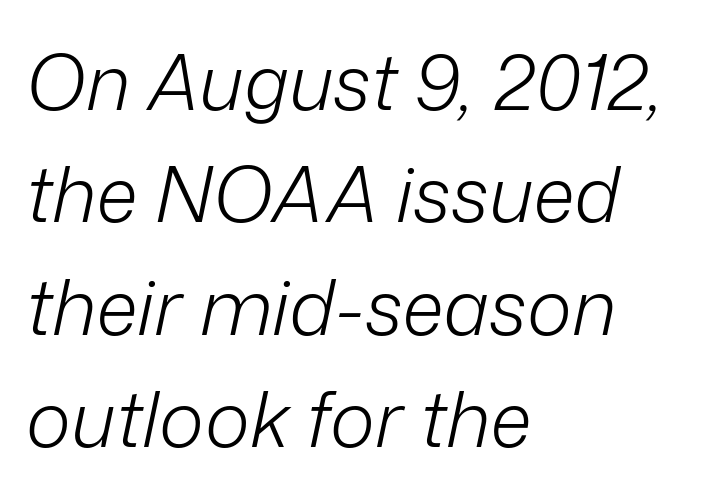
Q: Is the text bold? A: No.
Q: Is the text italic (slanted)? A: Yes, it leans right by about 12 degrees.
Q: Is the text underlined? A: No.
Q: How is the paragraph aligned? A: Left-aligned.
Q: Is the spacing between letters normal or unusually wide? A: Normal.
Q: Is the spacing between lines tight, normal or loose? A: Normal.
Q: Width (condensed, normal, or wide)? A: Normal.
Q: Stroke contrast? A: Low.
Q: x-height? A: Medium.
Q: Monospaced? A: No.
